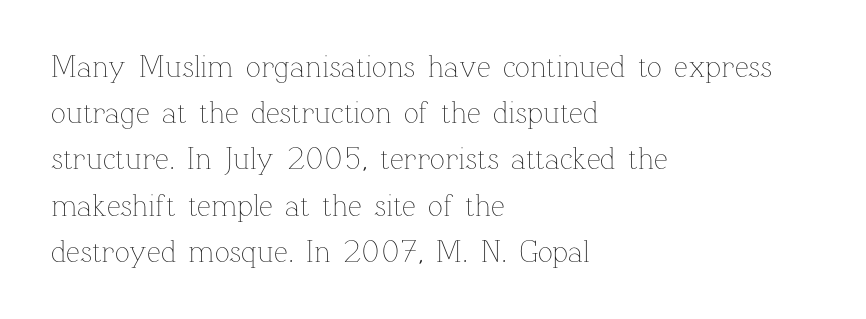
Vertical spacing — default. Observe the ordinary spacing: letters are neighbours, not strangers. Caption: multi-line text, flush left, ragged right. Proportional: the letters do not fall into vertical columns.
